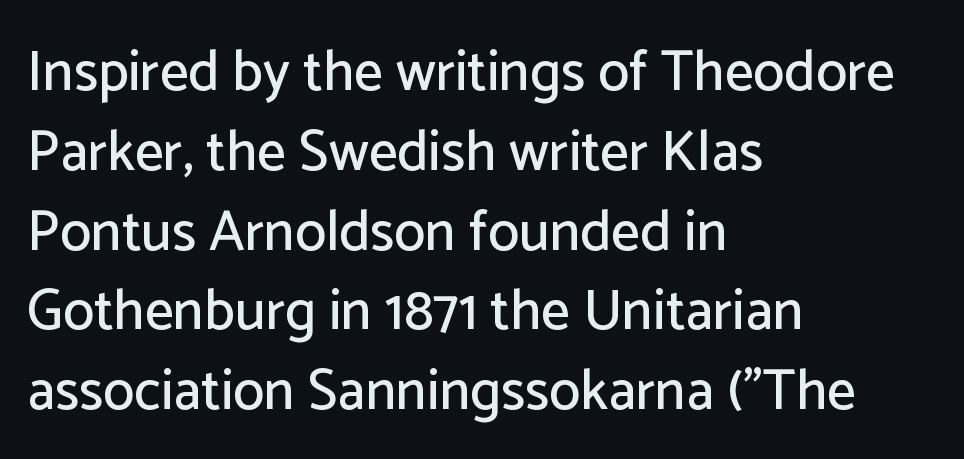
Q: Is the text italic (slanted)? A: No, it is upright.
Q: Is the typeface a serif or a sans-serif typeface? A: Sans-serif.
Q: Is the text underlined? A: No.
Q: How is the paragraph aligned? A: Left-aligned.
Q: Is the spacing between letters normal or unusually wide? A: Normal.
Q: Is the spacing between lines tight, normal or loose? A: Normal.
Q: Width (condensed, normal, or wide)? A: Normal.
Q: Stroke contrast? A: Low.
Q: x-height? A: Medium.
Q: Monospaced? A: No.
